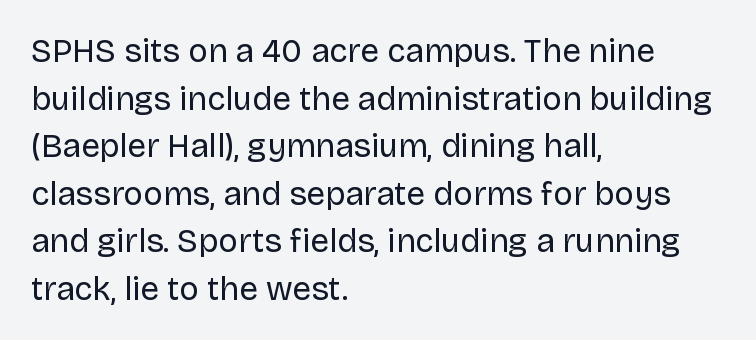
{"serif": "no", "italic": "no", "bold": "no", "weight": "regular", "width": "normal", "stroke_contrast": "low", "x_height": "large", "monospaced": "no", "underline": "no", "align": "left", "line_spacing": "normal", "line_spacing_ratio": 1.44, "letter_spacing": "normal", "letter_spacing_em": 0.0, "glyph_px": 33}
